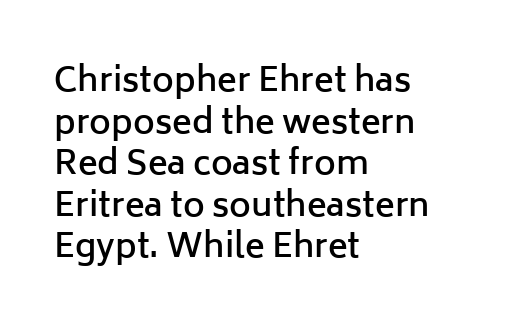
The image shows 33 px semibold sans-serif type, upright; set left-aligned, normal line spacing (1.26x), normal letter spacing, not underlined; low stroke contrast and a medium x-height.
